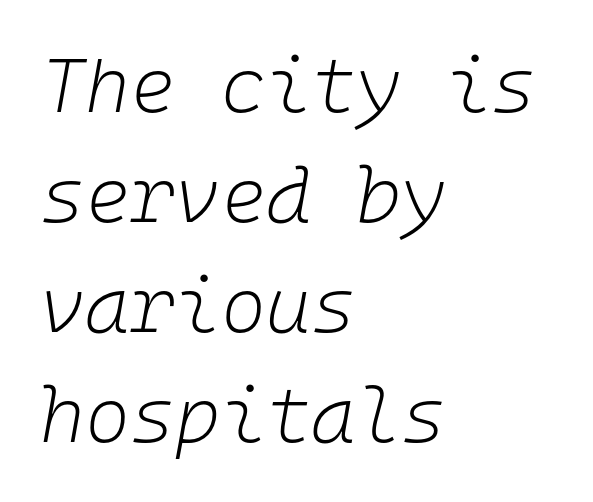
The image shows 77 px light type, italic (leaning right), monospaced; set left-aligned, normal line spacing (1.43x), normal letter spacing, not underlined; low stroke contrast and a medium x-height.
